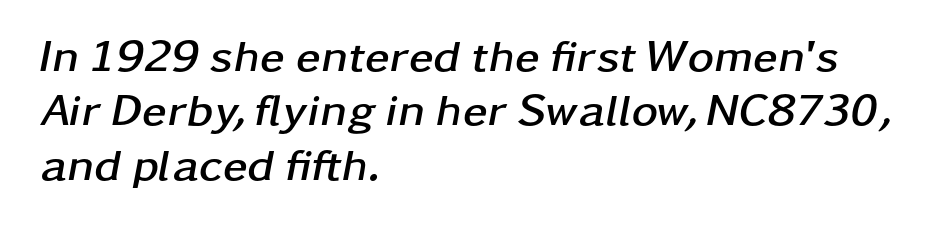
The image shows 45 px semibold, wide type, italic (leaning right); set left-aligned, line spacing 1.21x, normal letter spacing, not underlined; low stroke contrast and a medium x-height.
